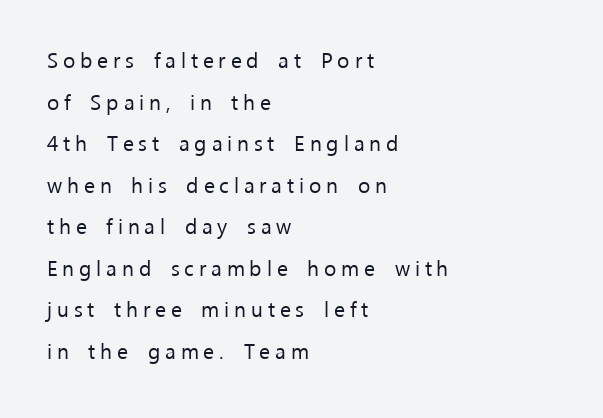
The image shows 21 px text type, upright; set left-aligned, loose line spacing (1.98x), unusually wide letter spacing (+0.23 em), not underlined.
